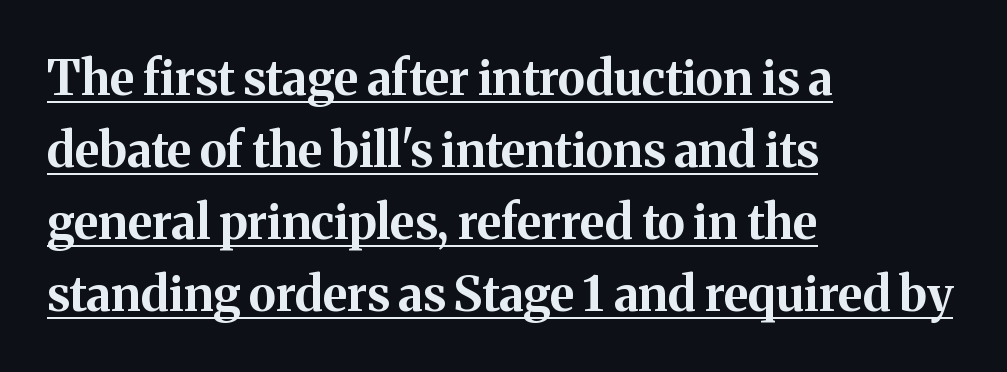
Q: Is the text bold? A: Yes.
Q: Is the text italic (slanted)? A: No, it is upright.
Q: Is the typeface a serif or a sans-serif typeface? A: Serif.
Q: Is the text underlined? A: Yes.
Q: How is the paragraph aligned? A: Left-aligned.
Q: Is the spacing between letters normal or unusually wide? A: Normal.
Q: Is the spacing between lines tight, normal or loose? A: Normal.
Q: Width (condensed, normal, or wide)? A: Normal.
Q: Stroke contrast? A: Medium.
Q: x-height? A: Medium.
Q: Monospaced? A: No.
